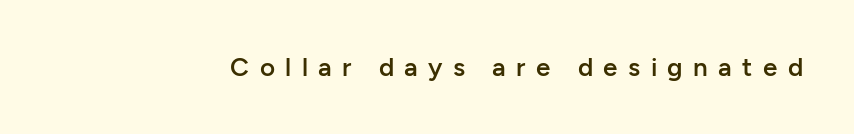
The image shows 26 px text type, upright; set unusually wide letter spacing (+0.4 em), not underlined.
